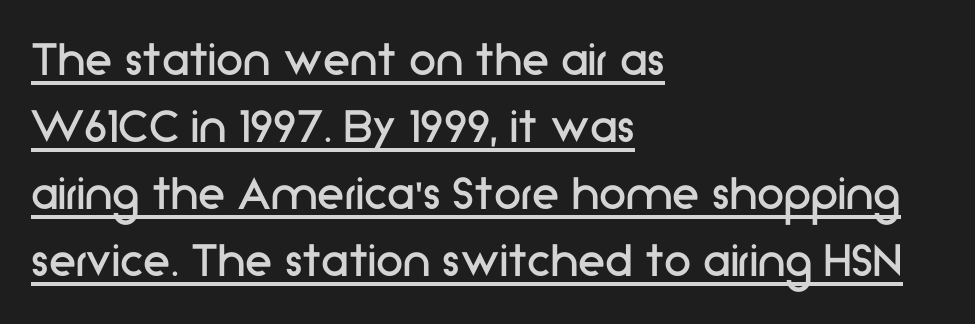
{"serif": "no", "italic": "no", "bold": "no", "weight": "regular", "width": "normal", "stroke_contrast": "low", "x_height": "medium", "monospaced": "no", "underline": "yes", "align": "left", "line_spacing_ratio": 1.22, "letter_spacing": "normal", "letter_spacing_em": 0.0, "glyph_px": 55}
